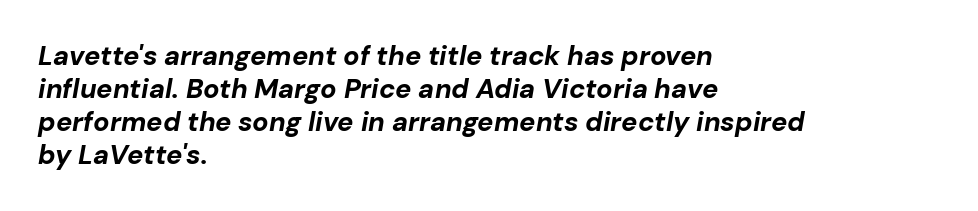
Q: Is the text bold? A: Yes.
Q: Is the text italic (slanted)? A: Yes, it leans right by about 10 degrees.
Q: Is the text underlined? A: No.
Q: How is the paragraph aligned? A: Left-aligned.
Q: Is the spacing between letters normal or unusually wide? A: Normal.
